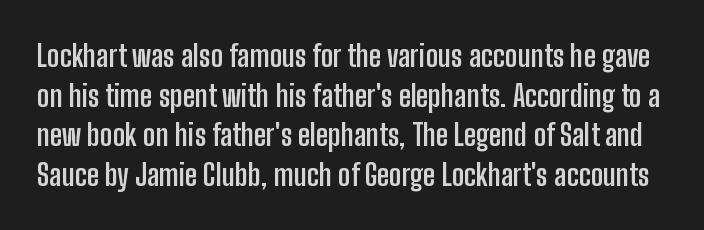
{"serif": "no", "italic": "no", "bold": "yes", "weight": "semibold", "width": "condensed", "stroke_contrast": "low", "x_height": "medium", "monospaced": "no", "underline": "no", "line_spacing": "normal", "line_spacing_ratio": 1.32, "letter_spacing": "normal", "letter_spacing_em": 0.0, "glyph_px": 30}
